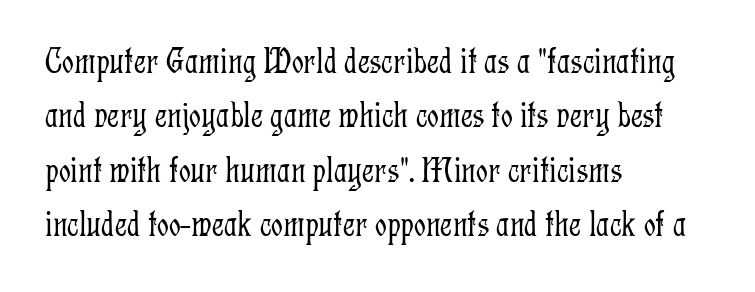
{"serif": "yes", "italic": "no", "bold": "no", "weight": "light", "width": "condensed", "stroke_contrast": "low", "x_height": "medium", "monospaced": "no", "underline": "no", "align": "left", "line_spacing": "normal", "line_spacing_ratio": 1.47, "letter_spacing": "normal", "letter_spacing_em": 0.0, "glyph_px": 37}
